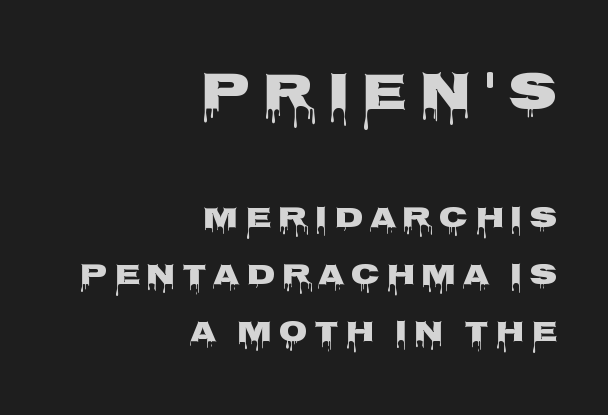
{"serif": "no", "italic": "no", "bold": "yes", "weight": "heavy", "width": "wide", "stroke_contrast": "low", "x_height": "large", "monospaced": "no", "underline": "no", "align": "right", "line_spacing": "loose", "line_spacing_ratio": 1.9, "letter_spacing": "wide", "letter_spacing_em": 0.22, "larger_block": "first", "size_ratio": 1.77, "glyph_px": 53}
